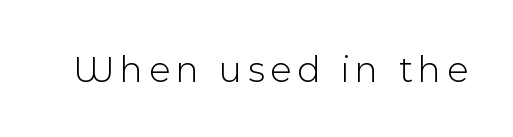
The image shows 38 px light sans-serif type, upright; set not underlined; a medium x-height.
